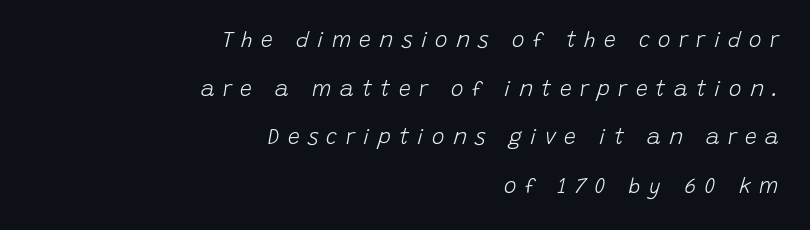
The image shows 21 px text type, italic (leaning right); set right-aligned, loose line spacing (2.31x), unusually wide letter spacing (+0.4 em), not underlined.
